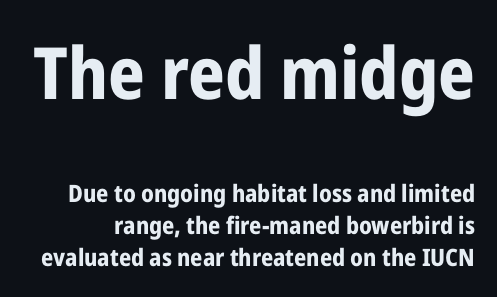
{"serif": "no", "italic": "no", "bold": "yes", "weight": "bold", "width": "condensed", "stroke_contrast": "low", "x_height": "medium", "monospaced": "no", "underline": "no", "line_spacing": "normal", "line_spacing_ratio": 1.34, "letter_spacing": "normal", "letter_spacing_em": 0.0, "larger_block": "first", "size_ratio": 3.0, "glyph_px": 72}
